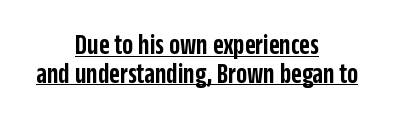
{"serif": "no", "italic": "no", "bold": "semi", "weight": "semibold", "width": "condensed", "stroke_contrast": "low", "x_height": "large", "monospaced": "no", "underline": "yes", "align": "center", "line_spacing": "tight", "line_spacing_ratio": 0.99, "letter_spacing": "normal", "letter_spacing_em": 0.0, "glyph_px": 29}
